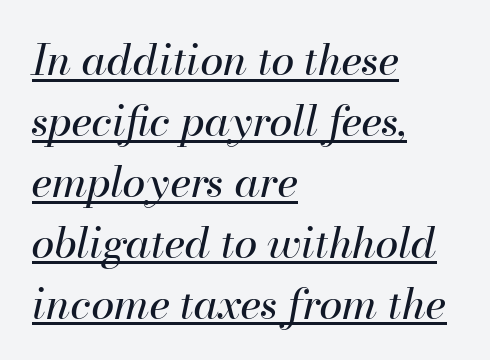
Q: Is the text bold? A: No.
Q: Is the text italic (slanted)? A: Yes, it leans right by about 13 degrees.
Q: Is the text underlined? A: Yes.
Q: How is the paragraph aligned? A: Left-aligned.
Q: Is the spacing between letters normal or unusually wide? A: Normal.
Q: Is the spacing between lines tight, normal or loose? A: Normal.
Q: Width (condensed, normal, or wide)? A: Normal.
Q: Stroke contrast? A: High.
Q: x-height? A: Small.
Q: Monospaced? A: No.
